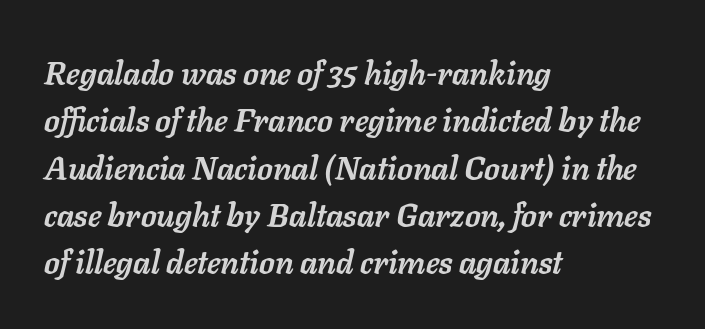
The image shows 32 px semibold type, italic (leaning right); set left-aligned, normal line spacing (1.48x), normal letter spacing, not underlined; low stroke contrast and a medium x-height.
